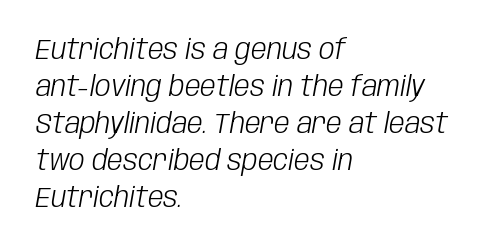
Q: Is the text bold? A: No.
Q: Is the text italic (slanted)? A: Yes, it leans right by about 10 degrees.
Q: Is the text underlined? A: No.
Q: How is the paragraph aligned? A: Left-aligned.
Q: Is the spacing between letters normal or unusually wide? A: Normal.
Q: Is the spacing between lines tight, normal or loose? A: Normal.
Q: Width (condensed, normal, or wide)? A: Condensed.
Q: Stroke contrast? A: Low.
Q: x-height? A: Large.
Q: Monospaced? A: No.
